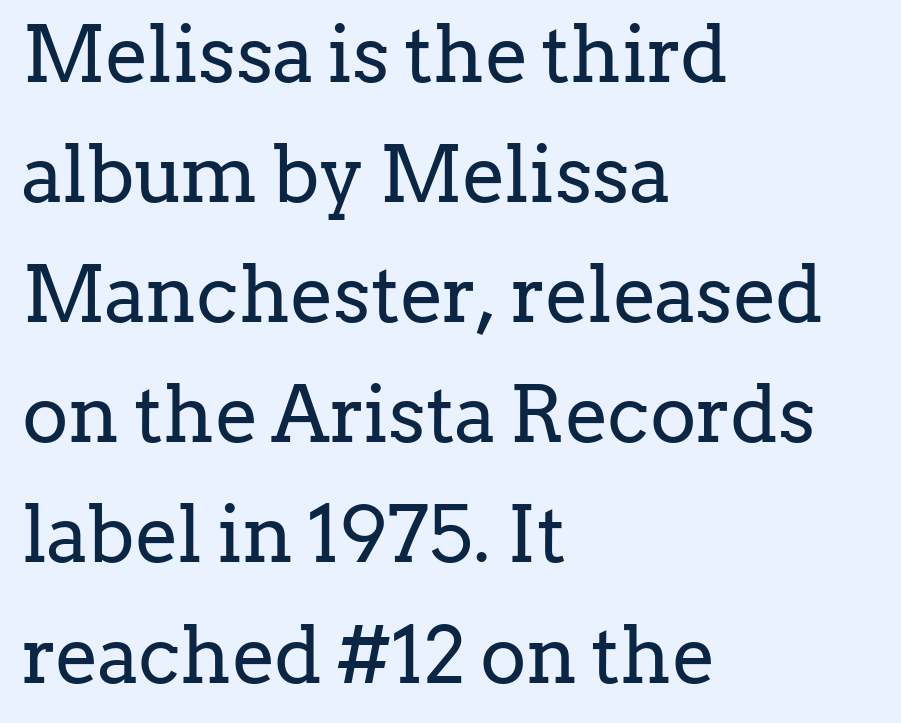
Q: Is the text bold? A: No.
Q: Is the text italic (slanted)? A: No, it is upright.
Q: Is the typeface a serif or a sans-serif typeface? A: Serif.
Q: Is the text underlined? A: No.
Q: How is the paragraph aligned? A: Left-aligned.
Q: Is the spacing between letters normal or unusually wide? A: Normal.
Q: Is the spacing between lines tight, normal or loose? A: Normal.
Q: Width (condensed, normal, or wide)? A: Normal.
Q: Stroke contrast? A: Low.
Q: x-height? A: Medium.
Q: Monospaced? A: No.
